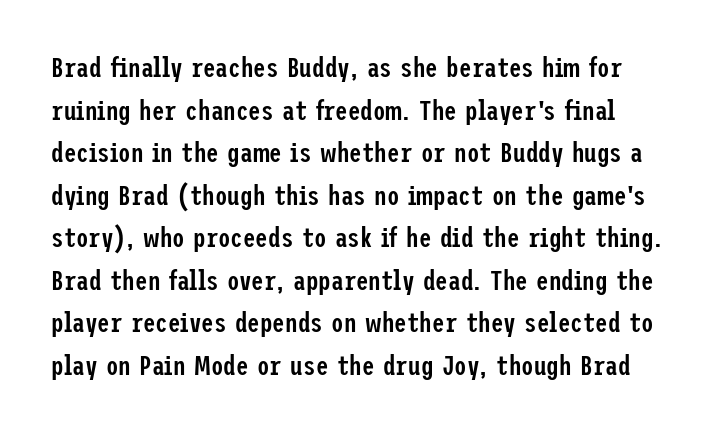
Q: Is the text bold? A: Semi-bold.
Q: Is the text italic (slanted)? A: No, it is upright.
Q: Is the typeface a serif or a sans-serif typeface? A: Sans-serif.
Q: Is the text underlined? A: No.
Q: Is the spacing between letters normal or unusually wide? A: Normal.
Q: Is the spacing between lines tight, normal or loose? A: Normal.
Q: Width (condensed, normal, or wide)? A: Condensed.
Q: Stroke contrast? A: Low.
Q: x-height? A: Medium.
